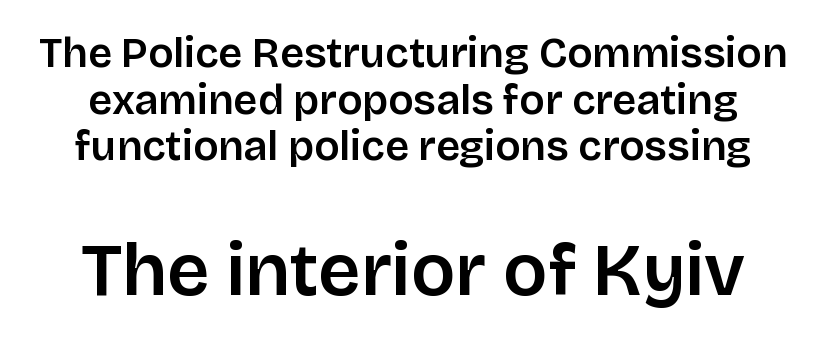
Q: Is the text italic (slanted)? A: No, it is upright.
Q: Is the typeface a serif or a sans-serif typeface? A: Sans-serif.
Q: Is the text underlined? A: No.
Q: Is the spacing between letters normal or unusually wide? A: Normal.
Q: Is the spacing between lines tight, normal or loose? A: Tight.
Q: Which block of text is set in a larger size, the first (top) or the second (bottom)? A: The second (bottom) one.
Q: Width (condensed, normal, or wide)? A: Normal.
Q: Stroke contrast? A: Low.
Q: x-height? A: Large.
Q: Monospaced? A: No.
